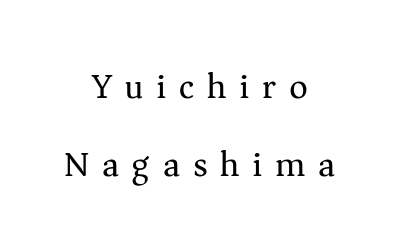
Proportional: the letters do not fall into vertical columns. These lines were composed using upright roman letters. The rendering inserts visible extra space after every character. Heft: none added — not bold. The face used here is seriffed, in the tradition of book romans. The passage shown stacks its lines with a broad gap.
